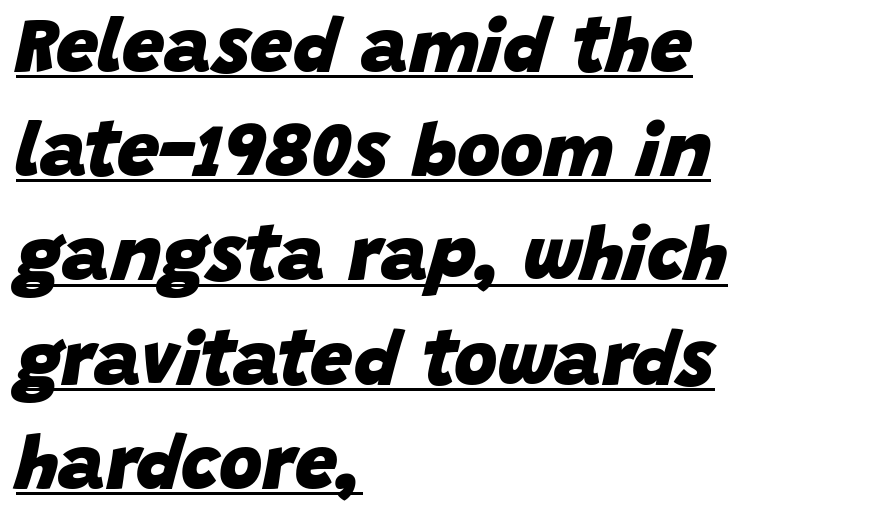
Q: Is the text bold? A: Yes.
Q: Is the text italic (slanted)? A: Yes, it leans right by about 15 degrees.
Q: Is the text underlined? A: Yes.
Q: How is the paragraph aligned? A: Left-aligned.
Q: Is the spacing between letters normal or unusually wide? A: Normal.
Q: Is the spacing between lines tight, normal or loose? A: Normal.
Q: Width (condensed, normal, or wide)? A: Normal.
Q: Stroke contrast? A: Low.
Q: x-height? A: Large.
Q: Monospaced? A: No.
